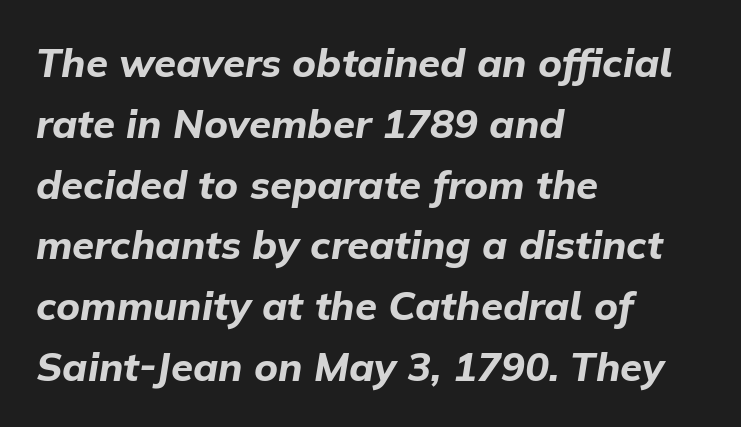
The image shows 40 px bold type, italic (leaning right); set left-aligned, normal line spacing (1.52x), normal letter spacing, not underlined; low stroke contrast and a medium x-height.
